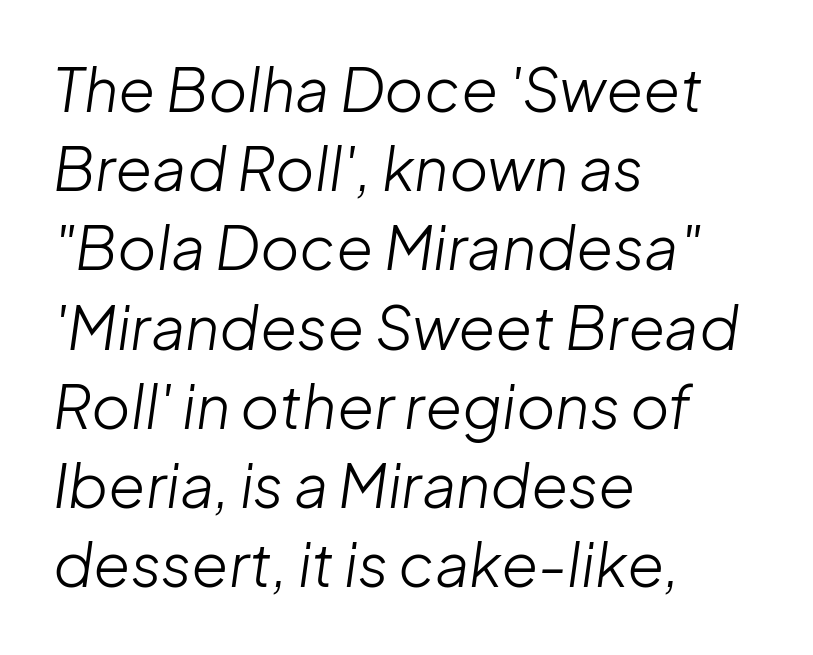
{"italic": "yes", "lean": "right", "slant_degrees": 8, "bold": "no", "weight": "light", "width": "normal", "stroke_contrast": "low", "x_height": "medium", "monospaced": "no", "underline": "no", "align": "left", "line_spacing": "normal", "line_spacing_ratio": 1.32, "letter_spacing": "normal", "letter_spacing_em": 0.0, "glyph_px": 60}
